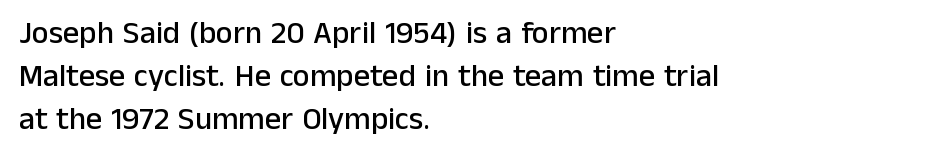
The letters stand straight up with perfectly vertical stems. Compared with typical paragraphs, the rows here are spaced about the same. Reading down the block, your eye returns to a fixed left position each line. Check where the strokes stop: nothing finishes them off — pure sans. Words appear dense and cohesive because spacing is normal.
